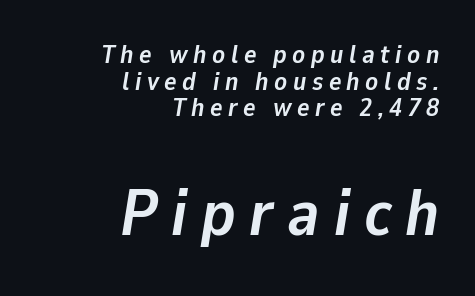
The strip under each line holds only bare page. The vertical gap from one line to the next is small. What weight is shown? A full bold with thick strokes. A student would notice the bottom passage is typeset larger than what precedes it. Slant detected: the letters are inclined. The passage is arranged like a letterhead date or caption credit — flush right.
